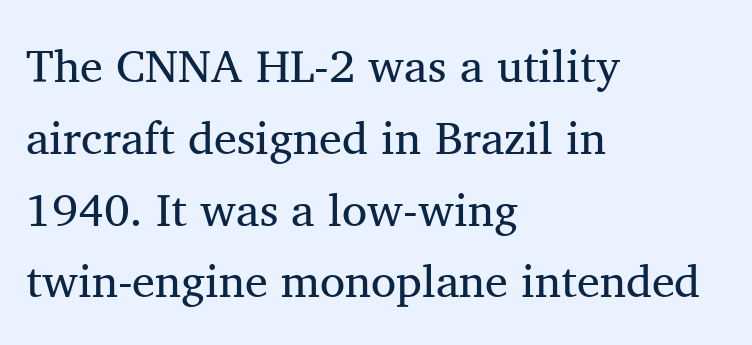
Q: Is the text bold? A: No.
Q: Is the text italic (slanted)? A: No, it is upright.
Q: Is the typeface a serif or a sans-serif typeface? A: Serif.
Q: Is the text underlined? A: No.
Q: How is the paragraph aligned? A: Left-aligned.
Q: Is the spacing between letters normal or unusually wide? A: Normal.
Q: Is the spacing between lines tight, normal or loose? A: Normal.
Q: Width (condensed, normal, or wide)? A: Normal.
Q: Stroke contrast? A: Medium.
Q: x-height? A: Medium.
Q: Monospaced? A: No.
